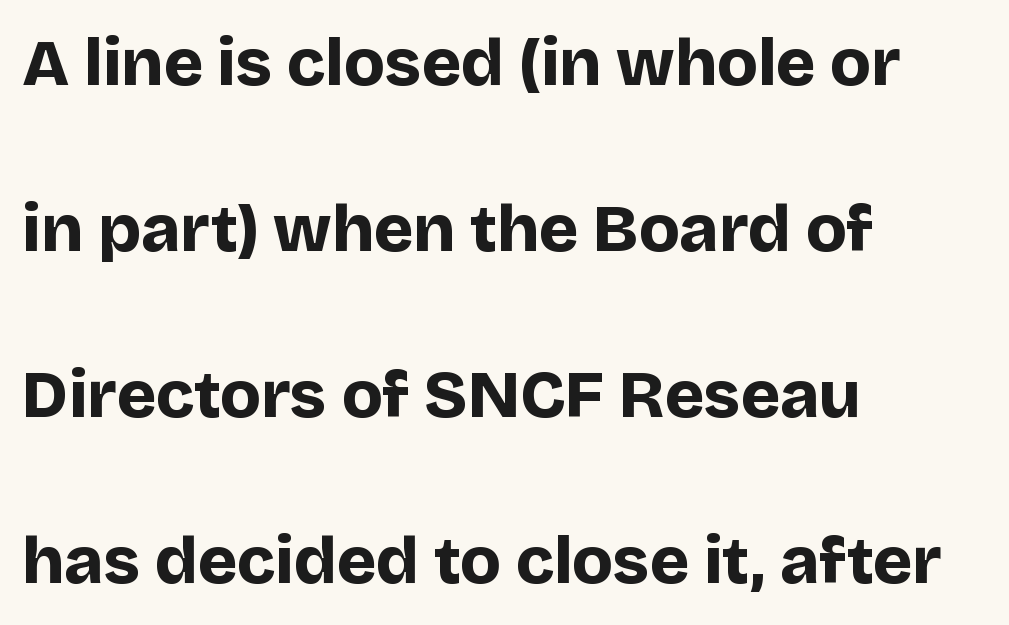
{"serif": "no", "italic": "no", "bold": "yes", "weight": "bold", "width": "normal", "stroke_contrast": "low", "x_height": "large", "monospaced": "no", "underline": "no", "align": "left", "line_spacing": "loose", "line_spacing_ratio": 2.48, "letter_spacing": "normal", "letter_spacing_em": 0.0, "glyph_px": 67}
